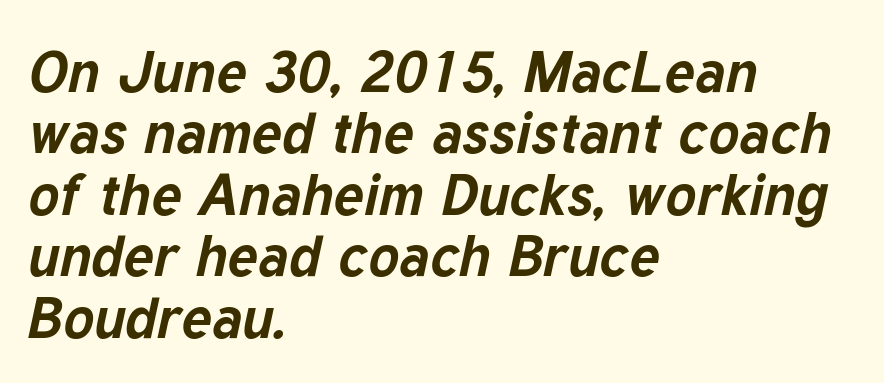
{"italic": "yes", "lean": "right", "slant_degrees": 12, "bold": "yes", "weight": "bold", "width": "normal", "stroke_contrast": "low", "x_height": "medium", "monospaced": "no", "underline": "no", "align": "left", "line_spacing": "tight", "line_spacing_ratio": 1.06, "letter_spacing": "normal", "letter_spacing_em": 0.0, "glyph_px": 58}
